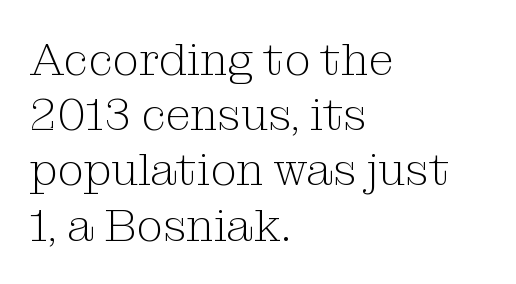
Q: Is the text bold? A: No.
Q: Is the text italic (slanted)? A: No, it is upright.
Q: Is the typeface a serif or a sans-serif typeface? A: Serif.
Q: Is the text underlined? A: No.
Q: How is the paragraph aligned? A: Left-aligned.
Q: Is the spacing between letters normal or unusually wide? A: Normal.
Q: Width (condensed, normal, or wide)? A: Normal.
Q: Stroke contrast? A: Medium.
Q: x-height? A: Medium.
Q: Monospaced? A: No.
